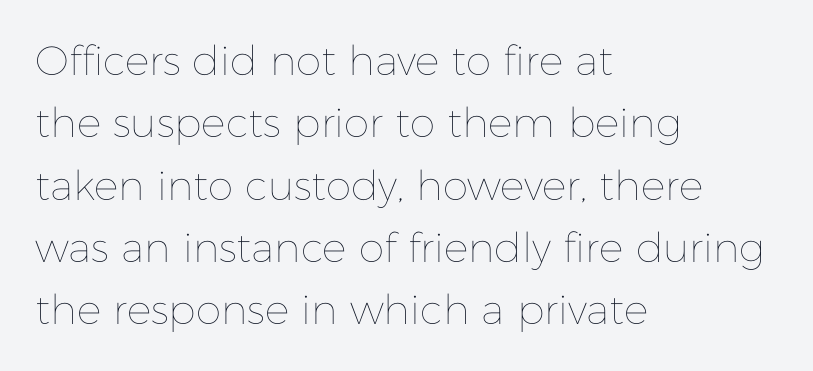
{"italic": "no", "bold": "no", "weight": "thin", "width": "normal", "stroke_contrast": "low", "x_height": "medium", "monospaced": "no", "underline": "no", "align": "left", "line_spacing": "normal", "line_spacing_ratio": 1.52, "letter_spacing": "normal", "letter_spacing_em": 0.0, "glyph_px": 41}
